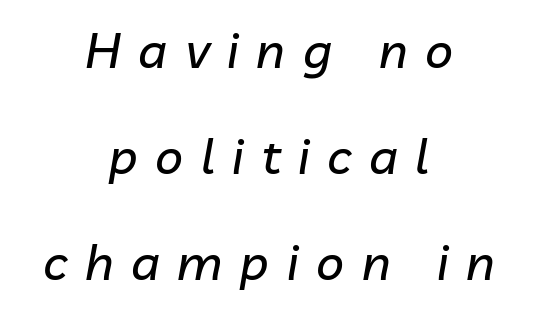
The image shows 49 px text type, italic (leaning right); set centered, loose line spacing (2.16x), unusually wide letter spacing (+0.36 em), not underlined; low stroke contrast and a medium x-height.
